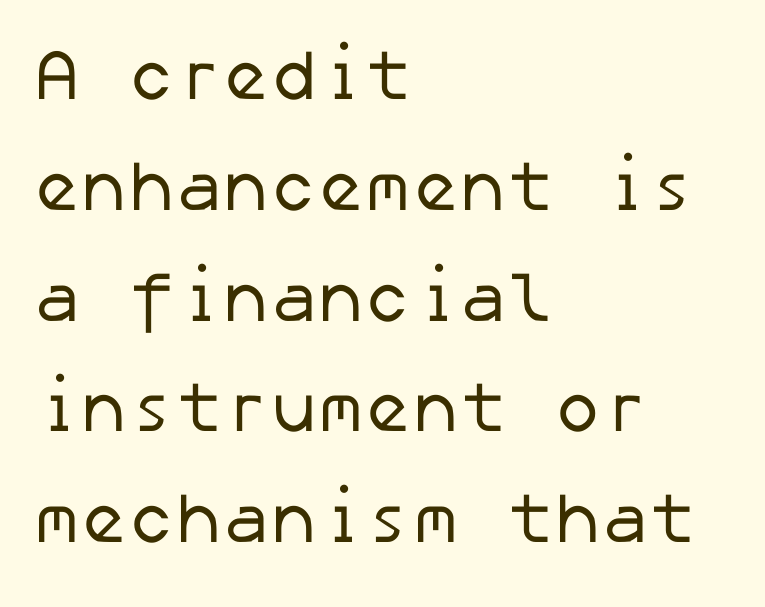
Q: Is the text bold? A: No.
Q: Is the typeface a serif or a sans-serif typeface? A: Sans-serif.
Q: Is the text underlined? A: No.
Q: How is the paragraph aligned? A: Left-aligned.
Q: Is the spacing between letters normal or unusually wide? A: Normal.
Q: Is the spacing between lines tight, normal or loose? A: Normal.
Q: Width (condensed, normal, or wide)? A: Normal.
Q: Stroke contrast? A: Low.
Q: x-height? A: Medium.
